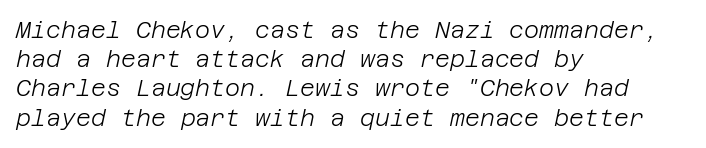
Characters follow at the spacing the type designer built in. Just letters on the line, the space beneath them empty. On a weight scale, this lands at 450 or below. Posture: slanted. Does the leading feel generous? No, just average. Each line starts at the same left margin while the right side varies.
